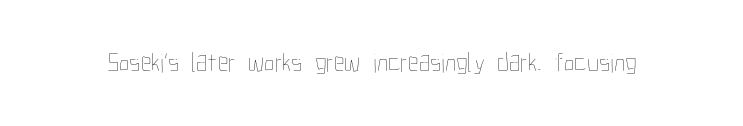
Has an underline been added? It has not. The type is set solid horizontally, with unmodified tracking. The characters are drawn with everyday or finer stroke widths. Every character sits straight up, as roman type does.
